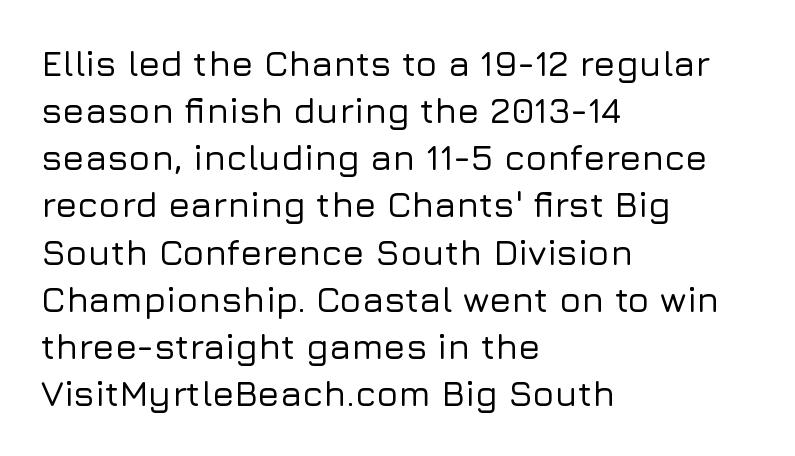
{"serif": "no", "italic": "no", "width": "normal", "stroke_contrast": "low", "x_height": "medium", "monospaced": "no", "underline": "no", "align": "left", "line_spacing": "normal", "line_spacing_ratio": 1.31, "letter_spacing": "normal", "letter_spacing_em": 0.0, "glyph_px": 36}
